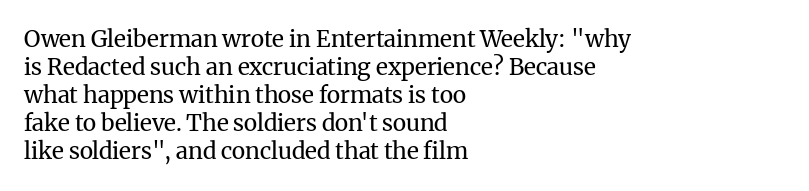
Every stem runs plumb, perpendicular to the baseline. Layout note: lines flush left. Decoration check: the copy has no underline. Short note: letters normally spaced.
